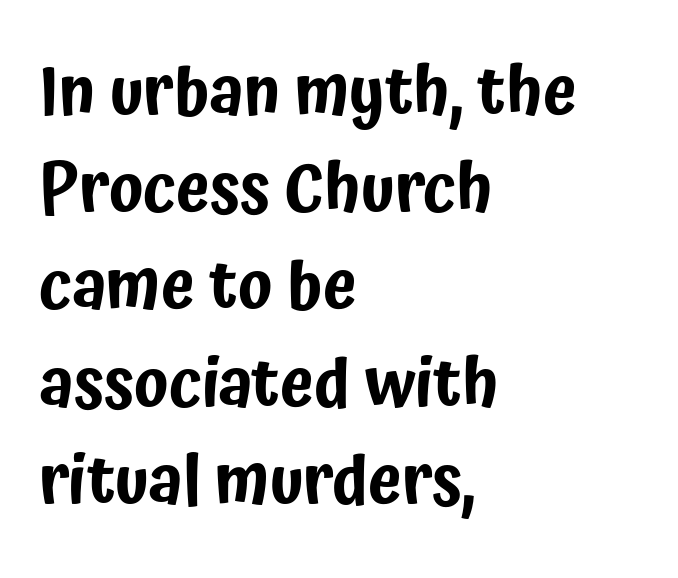
The image shows 68 px condensed sans-serif type, upright; set left-aligned, normal line spacing (1.43x), normal letter spacing, not underlined; low stroke contrast and a medium x-height.
